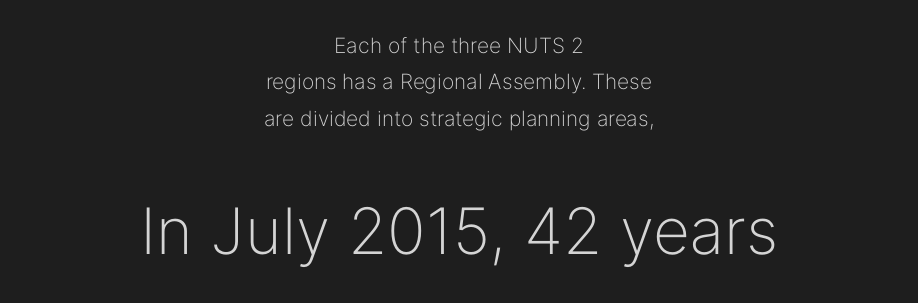
{"serif": "no", "italic": "no", "bold": "no", "weight": "light", "width": "normal", "stroke_contrast": "low", "x_height": "medium", "monospaced": "no", "underline": "no", "align": "center", "line_spacing_ratio": 1.73, "letter_spacing": "normal", "letter_spacing_em": 0.0, "larger_block": "second", "size_ratio": 3.05, "glyph_px": 64}
